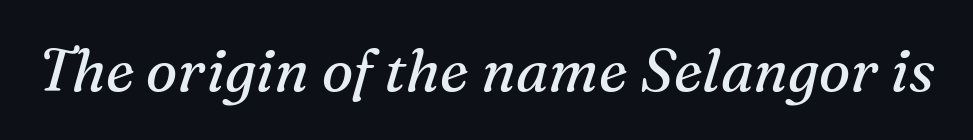
The image shows 59 px regular-weight serif type, italic (leaning right); set normal letter spacing, not underlined; medium stroke contrast and a medium x-height.
